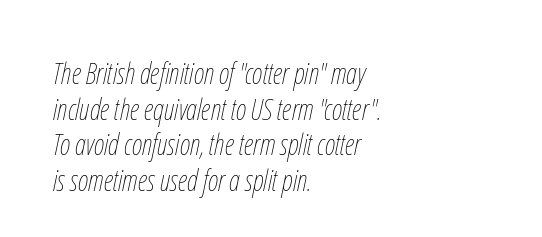
{"italic": "yes", "lean": "right", "slant_degrees": 12, "bold": "no", "weight": "thin", "width": "condensed", "stroke_contrast": "low", "x_height": "medium", "monospaced": "no", "underline": "no", "align": "left", "line_spacing_ratio": 1.23, "letter_spacing": "normal", "letter_spacing_em": 0.0, "glyph_px": 29}
